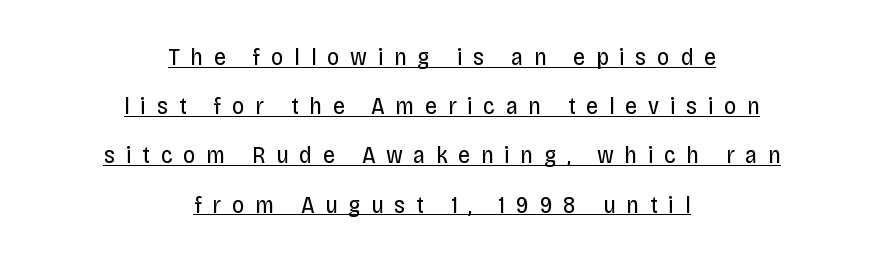
{"italic": "no", "bold": "no", "underline": "yes", "align": "center", "line_spacing": "loose", "line_spacing_ratio": 2.05, "letter_spacing": "wide", "letter_spacing_em": 0.45, "glyph_px": 24}
